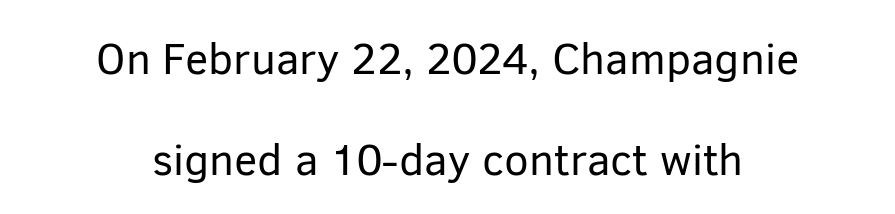
Q: Is the text bold? A: No.
Q: Is the text italic (slanted)? A: No, it is upright.
Q: Is the typeface a serif or a sans-serif typeface? A: Sans-serif.
Q: Is the text underlined? A: No.
Q: How is the paragraph aligned? A: Centered.
Q: Is the spacing between letters normal or unusually wide? A: Normal.
Q: Is the spacing between lines tight, normal or loose? A: Loose.
Q: Width (condensed, normal, or wide)? A: Normal.
Q: Stroke contrast? A: Low.
Q: x-height? A: Medium.
Q: Monospaced? A: No.
